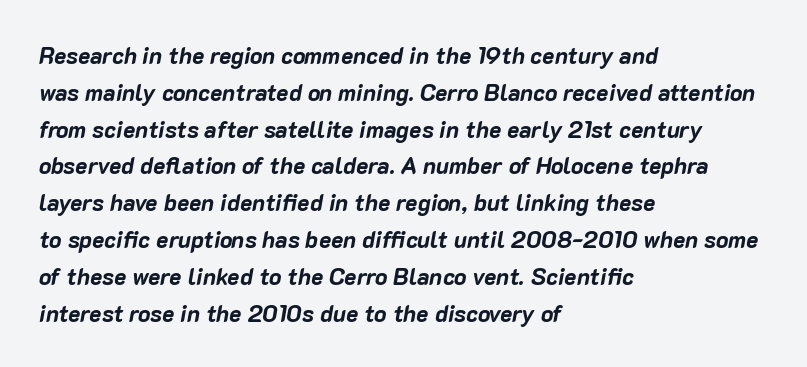
The image shows 23 px bold type, italic (leaning right); set left-aligned, normal line spacing (1.6x), normal letter spacing, not underlined.
